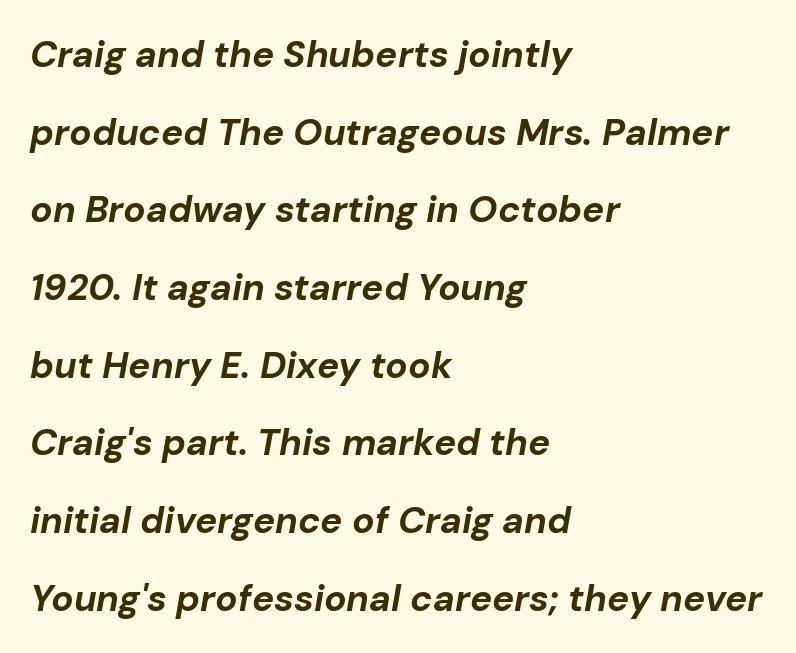
Q: Is the text bold? A: Yes.
Q: Is the text italic (slanted)? A: Yes, it leans right by about 10 degrees.
Q: Is the text underlined? A: No.
Q: How is the paragraph aligned? A: Left-aligned.
Q: Is the spacing between letters normal or unusually wide? A: Normal.
Q: Is the spacing between lines tight, normal or loose? A: Loose.
Q: Width (condensed, normal, or wide)? A: Normal.
Q: Stroke contrast? A: Low.
Q: x-height? A: Medium.
Q: Monospaced? A: No.
